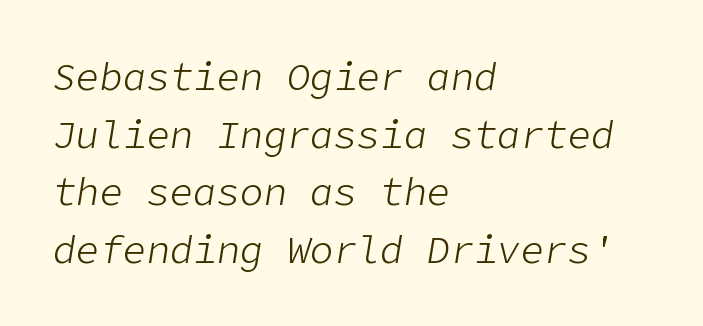
The image shows 39 px light type, italic (leaning right); set left-aligned, normal line spacing (1.48x), normal letter spacing, not underlined; low stroke contrast and a medium x-height.
